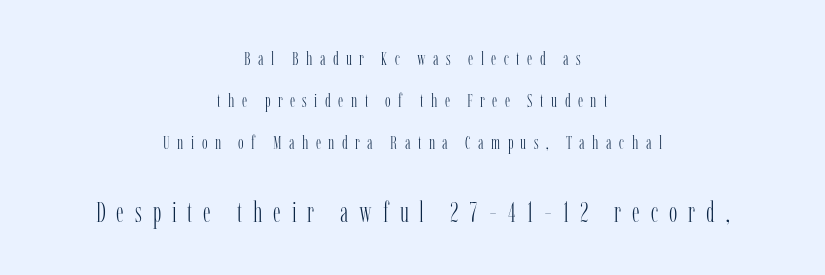
The following chunk of copy outweighs the initial chunk in type size. Is this a heavy cut? Hardly; it is regular or lighter. Tracking value appears strongly positive — letters spread wide. The designer went with a serif here, giving each stem small feet. The letters advance in unequal steps, a hallmark of proportional type. A bare baseline throughout the passage.
